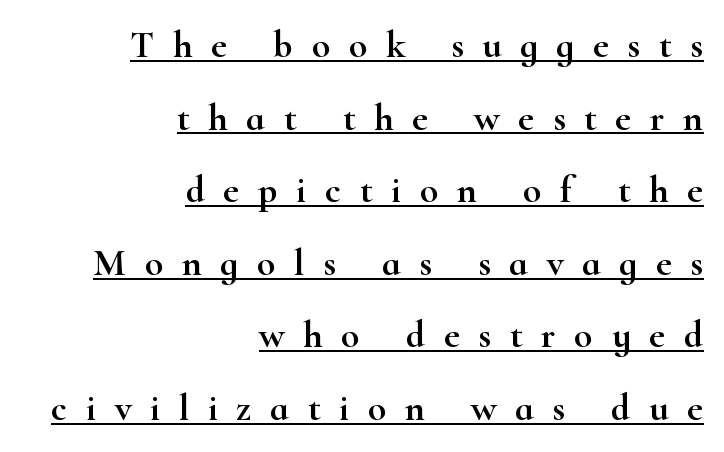
Varying glyph widths throughout — classic text-font behaviour. Ascenders rise straight up at ninety degrees. Underlined type. There is plenty of visible air inserted between adjacent glyphs. Old-style or modern, the face here clearly has serifs.
